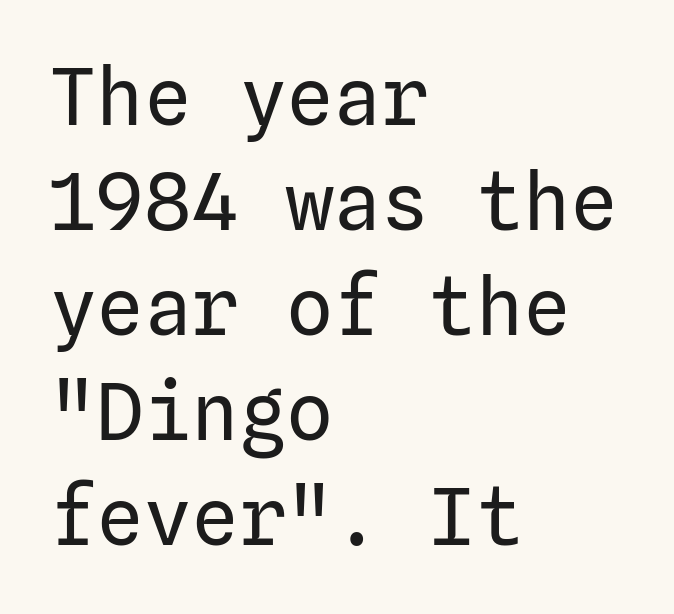
The image shows 79 px regular-weight sans-serif type, upright; set left-aligned, normal line spacing (1.33x), normal letter spacing, not underlined; low stroke contrast and a medium x-height.
